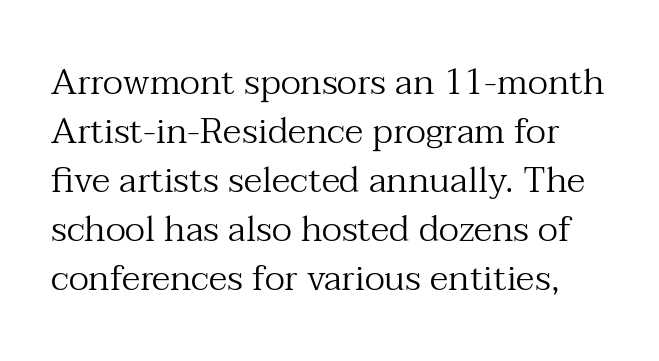
This block has exactly the height ordinary leading produces. Vertical stems look standard width or narrower in stroke. Is the letter spacing exaggerated? No — it looks like the ordinary default. Small tapered or slab feet sit at the stroke ends, so this counts as serif.
